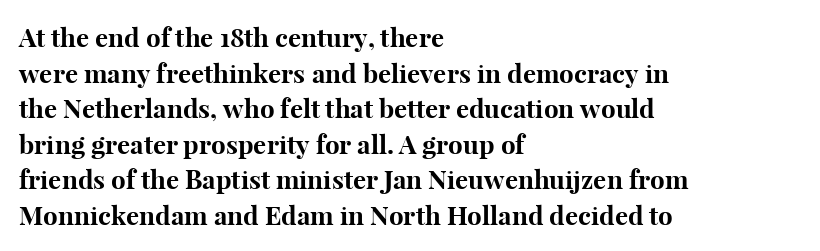
Q: Is the text bold? A: Yes.
Q: Is the text italic (slanted)? A: No, it is upright.
Q: Is the text underlined? A: No.
Q: How is the paragraph aligned? A: Left-aligned.
Q: Is the spacing between letters normal or unusually wide? A: Normal.
Q: Is the spacing between lines tight, normal or loose? A: Normal.
